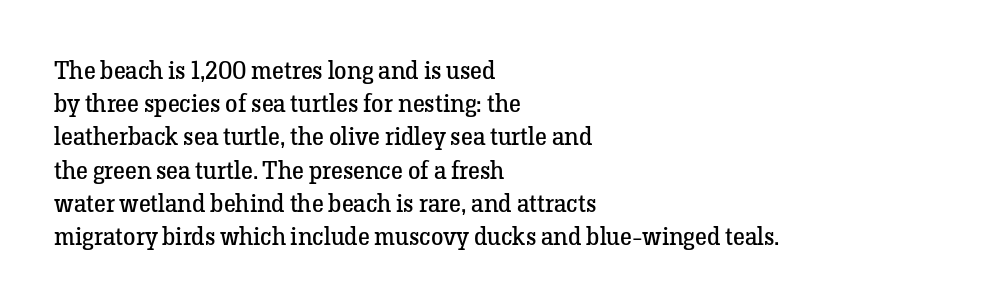
Q: Is the text bold? A: No.
Q: Is the text italic (slanted)? A: No, it is upright.
Q: Is the text underlined? A: No.
Q: How is the paragraph aligned? A: Left-aligned.
Q: Is the spacing between letters normal or unusually wide? A: Normal.
Q: Is the spacing between lines tight, normal or loose? A: Normal.
